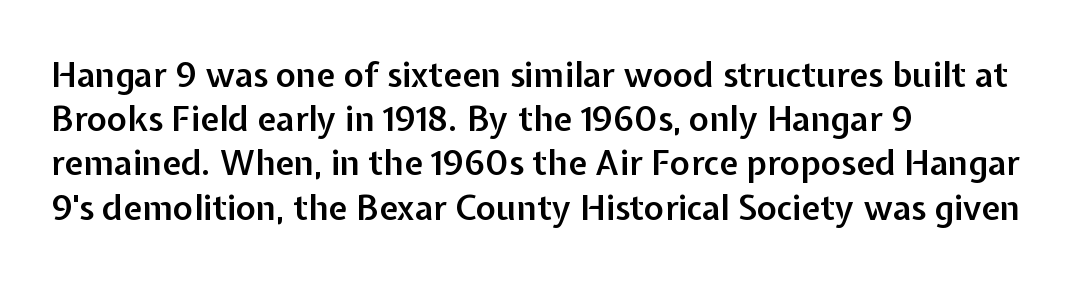
These lines are rendered in a variable-pitch font. If you drew a ruler down the left edge, every line would touch it. Glyph-to-glyph distance matches everyday printed text. Do the letters lean? They stand straight. Each new line begins a customary step beneath the previous one. Words float on clear page, feet unadorned.
